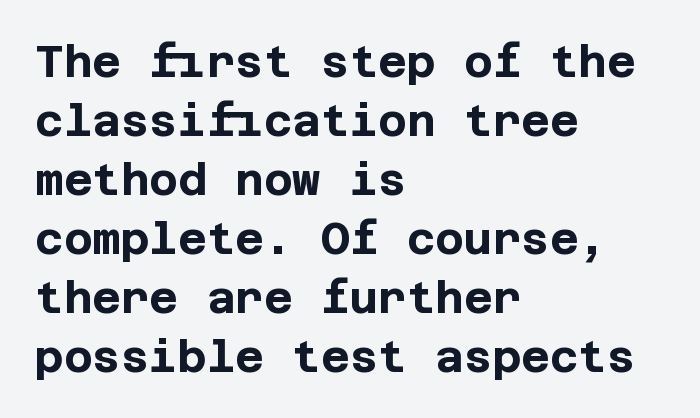
The image shows 44 px bold sans-serif type, upright; set left-aligned, normal line spacing (1.34x), normal letter spacing, not underlined; low stroke contrast and a large x-height.
